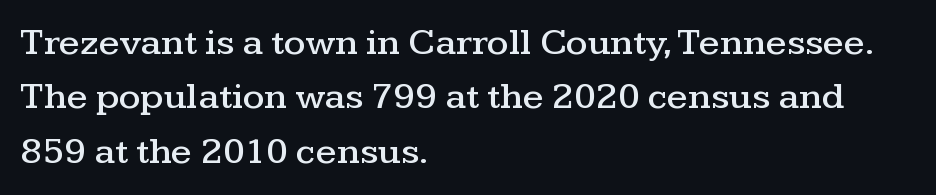
{"serif": "yes", "italic": "no", "width": "wide", "stroke_contrast": "medium", "x_height": "medium", "monospaced": "no", "underline": "no", "align": "left", "line_spacing": "normal", "line_spacing_ratio": 1.43, "letter_spacing": "normal", "letter_spacing_em": 0.0, "glyph_px": 38}
